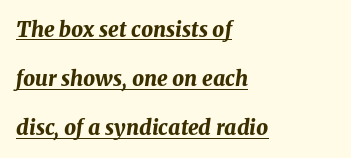
Observe the lean: these are italic letterforms. Each word holds together tightly as a unit, with standard inter-letter gaps. Students, observe the line beneath the letters — that is underlining. The lines in this sample share a left origin and differ only in where they stop.
